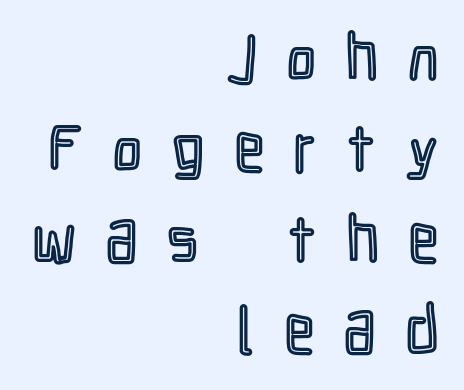
Horizontal bands of white between lines are of average thickness. One-word summary of the alignment: right. Note the varied advance widths — an 'i' is clearly narrower than an 'm'. Letter spacing: wide. The gap between lines stays unmarked.
